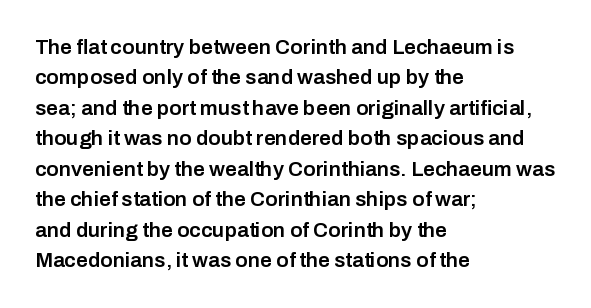
Inter-character spacing is left at the font's built-in metrics. Posture: straight, roman, zero tilt. These lines carry some extra weight — a demibold, not a full bold. The paragraph has a hard left edge and a soft right edge. Regular leading. Decoration check: the copy has no underline.
